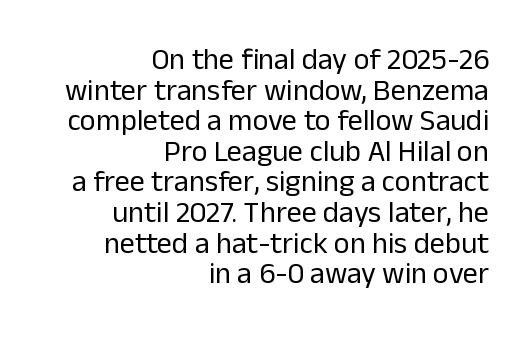
{"serif": "no", "italic": "no", "bold": "no", "weight": "regular", "width": "normal", "stroke_contrast": "low", "x_height": "medium", "monospaced": "no", "underline": "no", "align": "right", "line_spacing": "tight", "line_spacing_ratio": 1.02, "letter_spacing": "normal", "letter_spacing_em": 0.0, "glyph_px": 30}
